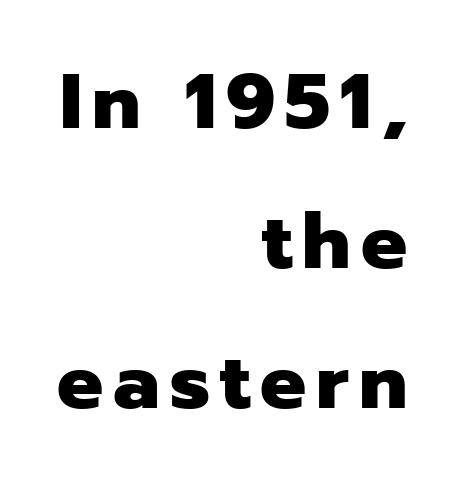
The image shows 77 px heavy sans-serif type, upright; set right-aligned, line spacing 1.82x, not underlined; low stroke contrast and a medium x-height.
